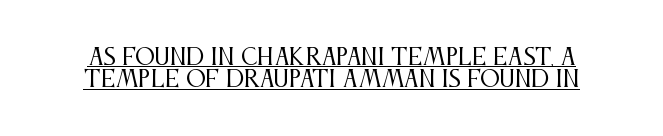
A rule runs beneath these lines of type. Compared with typical body copy, the letter spacing here is the same. When letters stand straight like this, we call the style roman or upright. Baseline-to-baseline distance is barely more than the letter height. Weight class: somewhere from thin through regular.
